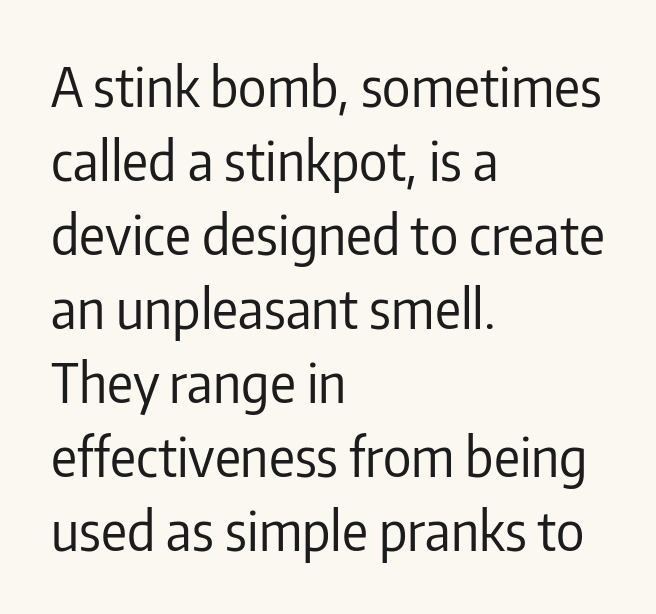
The image shows 54 px regular-weight, condensed sans-serif type, upright; set left-aligned, normal line spacing (1.37x), normal letter spacing, not underlined; low stroke contrast and a medium x-height.
